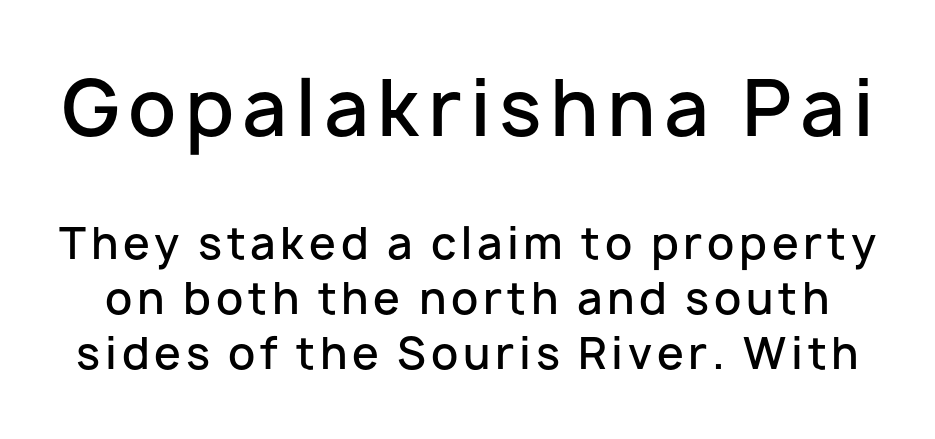
Q: Is the text bold? A: Semi-bold.
Q: Is the text italic (slanted)? A: No, it is upright.
Q: Is the typeface a serif or a sans-serif typeface? A: Sans-serif.
Q: Is the text underlined? A: No.
Q: Is the spacing between lines tight, normal or loose? A: Normal.
Q: Which block of text is set in a larger size, the first (top) or the second (bottom)? A: The first (top) one.
Q: Width (condensed, normal, or wide)? A: Normal.
Q: Stroke contrast? A: Low.
Q: x-height? A: Medium.
Q: Monospaced? A: No.
